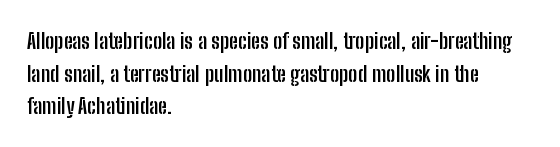
The image shows 22 px bold type, upright; set left-aligned, normal line spacing (1.48x), normal letter spacing, not underlined.
